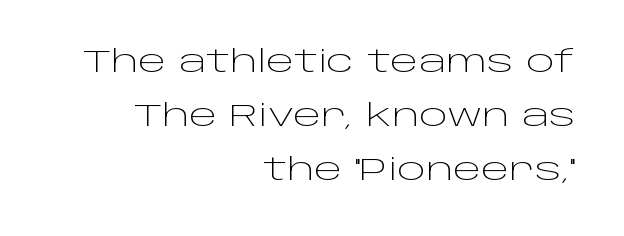
Q: Is the text bold? A: No.
Q: Is the text italic (slanted)? A: No, it is upright.
Q: Is the typeface a serif or a sans-serif typeface? A: Sans-serif.
Q: Is the text underlined? A: No.
Q: How is the paragraph aligned? A: Right-aligned.
Q: Is the spacing between letters normal or unusually wide? A: Normal.
Q: Width (condensed, normal, or wide)? A: Wide.
Q: Stroke contrast? A: Low.
Q: x-height? A: Large.
Q: Monospaced? A: No.
